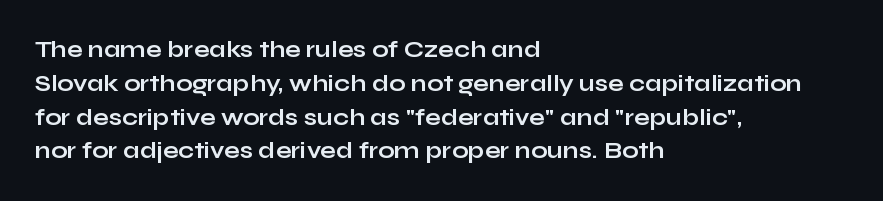
The image shows 23 px bold type, upright; set left-aligned, normal line spacing (1.47x), normal letter spacing, not underlined.
